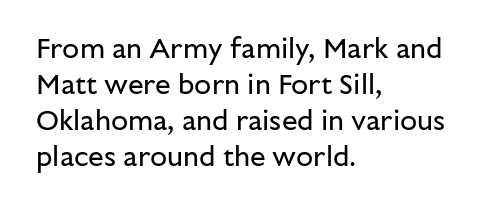
{"serif": "no", "italic": "no", "bold": "no", "weight": "regular", "width": "normal", "stroke_contrast": "low", "x_height": "medium", "monospaced": "no", "underline": "no", "align": "left", "line_spacing": "normal", "line_spacing_ratio": 1.29, "letter_spacing": "normal", "letter_spacing_em": 0.0, "glyph_px": 28}
